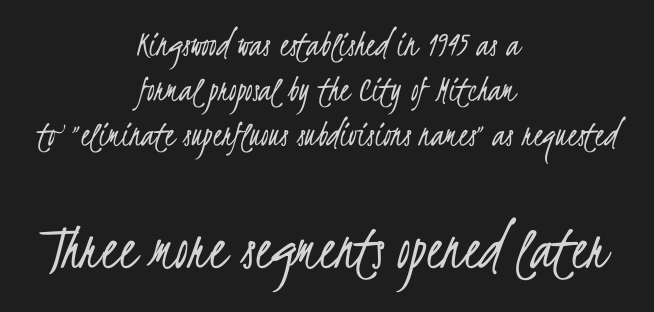
Q: Is the text bold? A: No.
Q: Is the typeface a serif or a sans-serif typeface? A: Sans-serif.
Q: Is the text underlined? A: No.
Q: How is the paragraph aligned? A: Centered.
Q: Is the spacing between letters normal or unusually wide? A: Normal.
Q: Which block of text is set in a larger size, the first (top) or the second (bottom)? A: The second (bottom) one.
Q: Width (condensed, normal, or wide)? A: Condensed.
Q: Stroke contrast? A: Low.
Q: x-height? A: Small.
Q: Monospaced? A: No.
